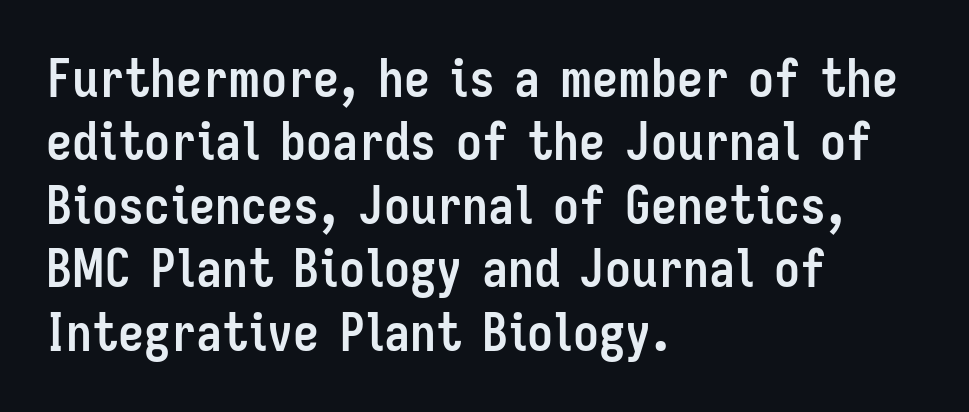
Q: Is the text bold? A: Yes.
Q: Is the text italic (slanted)? A: No, it is upright.
Q: Is the typeface a serif or a sans-serif typeface? A: Sans-serif.
Q: Is the text underlined? A: No.
Q: How is the paragraph aligned? A: Left-aligned.
Q: Is the spacing between letters normal or unusually wide? A: Normal.
Q: Width (condensed, normal, or wide)? A: Condensed.
Q: Stroke contrast? A: Low.
Q: x-height? A: Medium.
Q: Monospaced? A: No.
